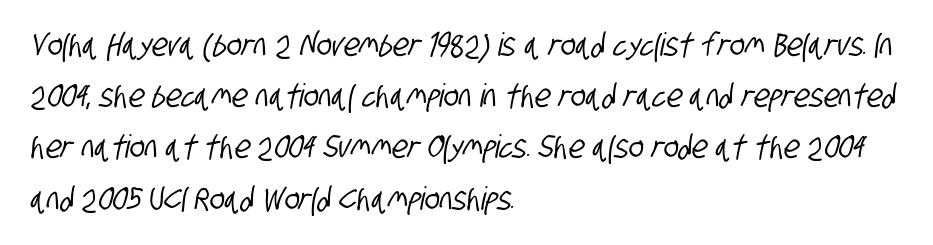
The gaps between neighbouring characters are ordinary and unremarkable. Unmarked baselines from the first word to the last. Look at the bottom of the vertical strokes: they stop flat, with no serifs. The rendering uses natural spacing where letterforms have individual widths. Evenly set lines give the paragraph a standard silhouette.
